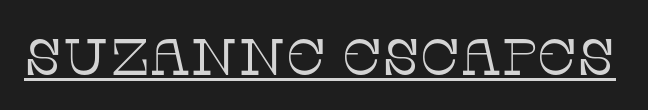
{"serif": "yes", "italic": "no", "bold": "no", "weight": "thin", "width": "normal", "stroke_contrast": "low", "x_height": "large", "monospaced": "no", "underline": "yes", "letter_spacing": "normal", "letter_spacing_em": 0.0, "glyph_px": 51}
